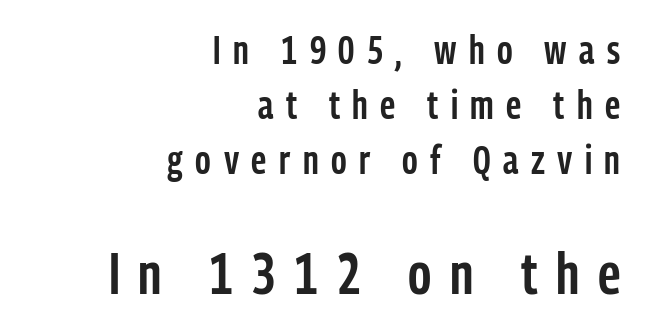
{"serif": "no", "italic": "no", "bold": "semi", "weight": "semibold", "width": "condensed", "stroke_contrast": "low", "x_height": "medium", "monospaced": "no", "underline": "no", "align": "right", "line_spacing": "normal", "line_spacing_ratio": 1.41, "letter_spacing": "wide", "letter_spacing_em": 0.32, "larger_block": "second", "size_ratio": 1.49, "glyph_px": 58}
